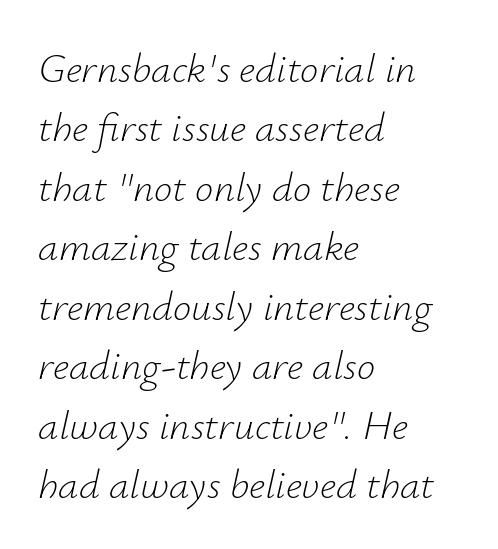
Q: Is the text bold? A: No.
Q: Is the text italic (slanted)? A: Yes, it leans right by about 12 degrees.
Q: Is the text underlined? A: No.
Q: How is the paragraph aligned? A: Left-aligned.
Q: Is the spacing between letters normal or unusually wide? A: Normal.
Q: Is the spacing between lines tight, normal or loose? A: Normal.
Q: Width (condensed, normal, or wide)? A: Normal.
Q: Stroke contrast? A: Low.
Q: x-height? A: Small.
Q: Monospaced? A: No.
